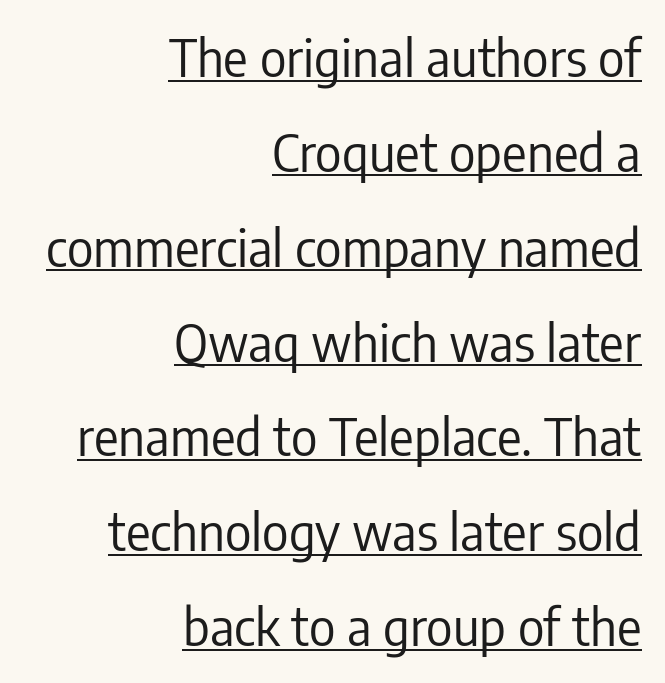
{"serif": "no", "italic": "no", "bold": "no", "weight": "regular", "width": "condensed", "stroke_contrast": "low", "x_height": "medium", "monospaced": "no", "underline": "yes", "align": "right", "line_spacing_ratio": 1.86, "letter_spacing": "normal", "letter_spacing_em": 0.0, "glyph_px": 51}
